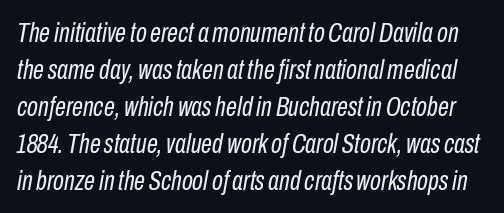
The image shows 28 px regular-weight, condensed type, italic (leaning right); set normal line spacing (1.32x), normal letter spacing, not underlined; low stroke contrast and a medium x-height.
